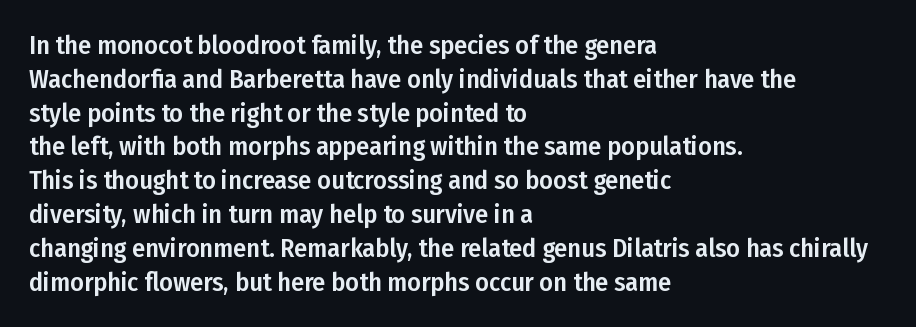
Q: Is the text italic (slanted)? A: No, it is upright.
Q: Is the text underlined? A: No.
Q: How is the paragraph aligned? A: Left-aligned.
Q: Is the spacing between letters normal or unusually wide? A: Normal.
Q: Is the spacing between lines tight, normal or loose? A: Normal.
